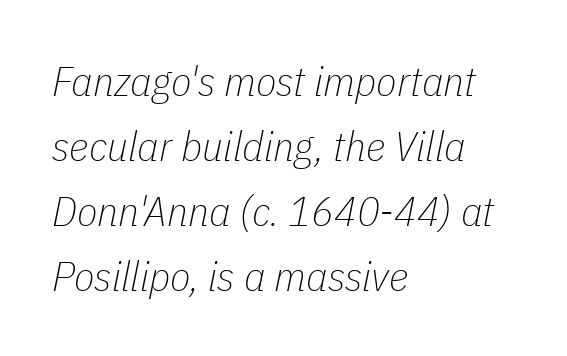
The cut favours lightness, reaching ordinary text weight at its darkest. Letter spacing: default. Notice how the passage keeps a crisp vertical edge on the left only. You can tell it's italic because the verticals aren't actually vertical.
